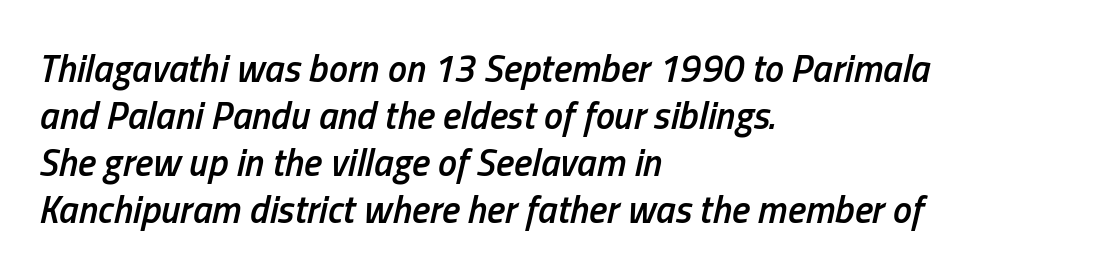
Q: Is the text bold? A: Semi-bold.
Q: Is the text italic (slanted)? A: Yes, it leans right by about 13 degrees.
Q: Is the text underlined? A: No.
Q: How is the paragraph aligned? A: Left-aligned.
Q: Is the spacing between letters normal or unusually wide? A: Normal.
Q: Width (condensed, normal, or wide)? A: Condensed.
Q: Stroke contrast? A: Low.
Q: x-height? A: Medium.
Q: Monospaced? A: No.
